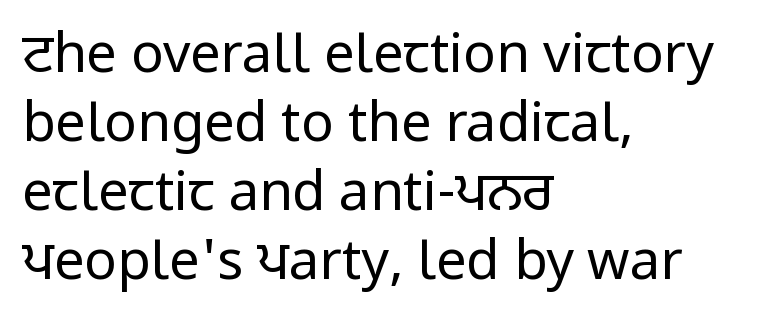
{"serif": "no", "italic": "no", "bold": "no", "weight": "regular", "width": "normal", "stroke_contrast": "low", "x_height": "medium", "monospaced": "no", "underline": "no", "align": "left", "line_spacing": "normal", "line_spacing_ratio": 1.28, "letter_spacing": "normal", "letter_spacing_em": 0.0, "glyph_px": 54}
